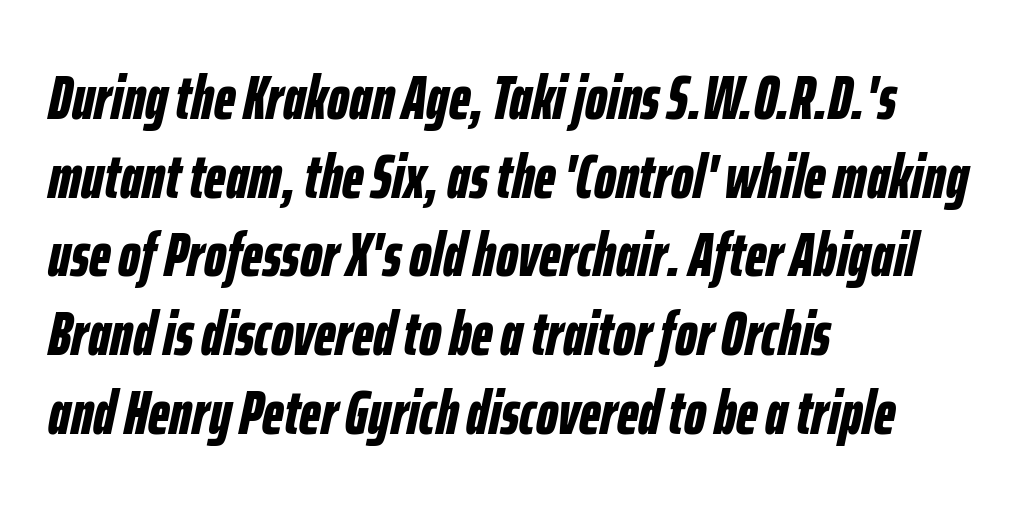
Q: Is the text bold? A: Yes.
Q: Is the text italic (slanted)? A: Yes, it leans right by about 12 degrees.
Q: Is the text underlined? A: No.
Q: How is the paragraph aligned? A: Left-aligned.
Q: Is the spacing between letters normal or unusually wide? A: Normal.
Q: Is the spacing between lines tight, normal or loose? A: Normal.
Q: Width (condensed, normal, or wide)? A: Condensed.
Q: Stroke contrast? A: Low.
Q: x-height? A: Medium.
Q: Monospaced? A: No.
